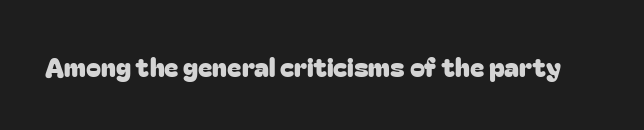
This rendering leaves character spacing at its baseline value. Has an underline been added? It has not. No italicization has been applied; the sample stays upright.
